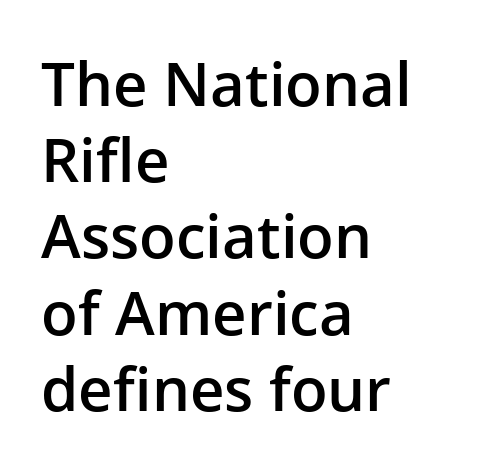
The image shows 60 px semibold sans-serif type, upright; set left-aligned, normal line spacing (1.27x), normal letter spacing, not underlined; low stroke contrast and a medium x-height.
